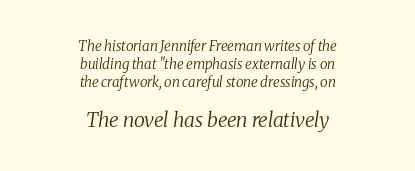
The image shows 20 px text type, italic (leaning right); set centered, normal line spacing (1.29x), normal letter spacing, not underlined; the second (bottom) block is 1.43x larger.
